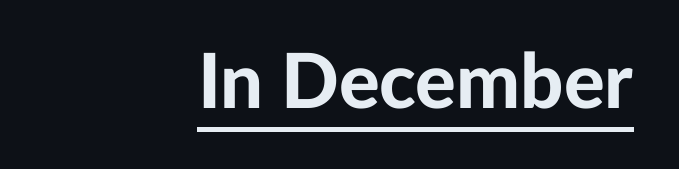
Q: Is the text bold? A: Yes.
Q: Is the text italic (slanted)? A: No, it is upright.
Q: Is the typeface a serif or a sans-serif typeface? A: Sans-serif.
Q: Is the text underlined? A: Yes.
Q: How is the paragraph aligned? A: Right-aligned.
Q: Is the spacing between letters normal or unusually wide? A: Normal.
Q: Width (condensed, normal, or wide)? A: Normal.
Q: Stroke contrast? A: Low.
Q: x-height? A: Medium.
Q: Monospaced? A: No.
